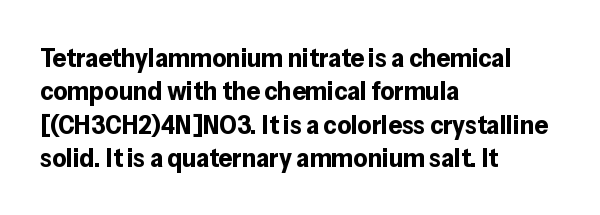
Q: Is the text bold? A: Yes.
Q: Is the text italic (slanted)? A: No, it is upright.
Q: Is the text underlined? A: No.
Q: How is the paragraph aligned? A: Left-aligned.
Q: Is the spacing between letters normal or unusually wide? A: Normal.
